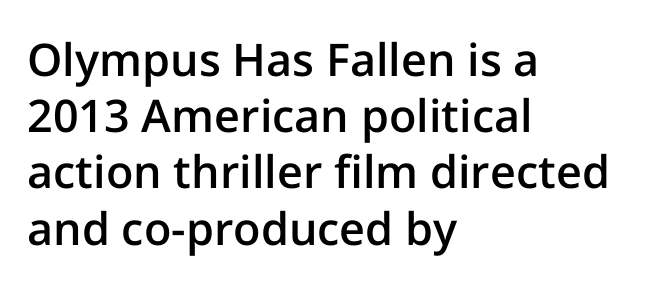
{"serif": "no", "italic": "no", "bold": "semi", "weight": "semibold", "width": "normal", "stroke_contrast": "low", "x_height": "medium", "monospaced": "no", "underline": "no", "align": "left", "line_spacing": "normal", "line_spacing_ratio": 1.25, "letter_spacing": "normal", "letter_spacing_em": 0.0, "glyph_px": 45}
